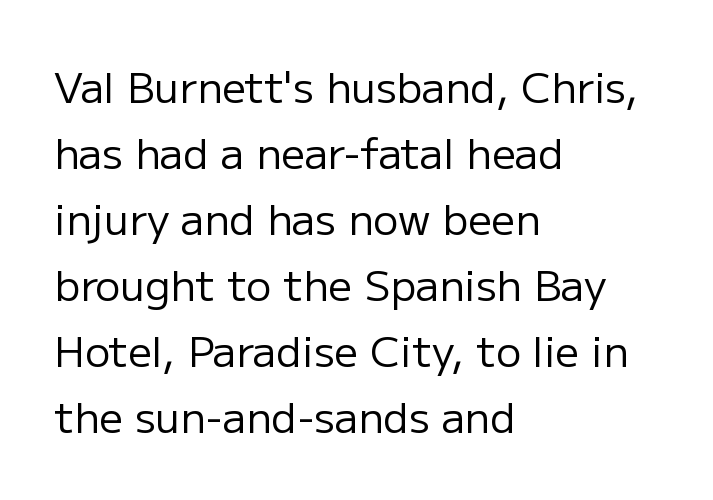
The image shows 42 px regular-weight sans-serif type, upright; set left-aligned, normal line spacing (1.57x), normal letter spacing, not underlined; low stroke contrast and a medium x-height.
